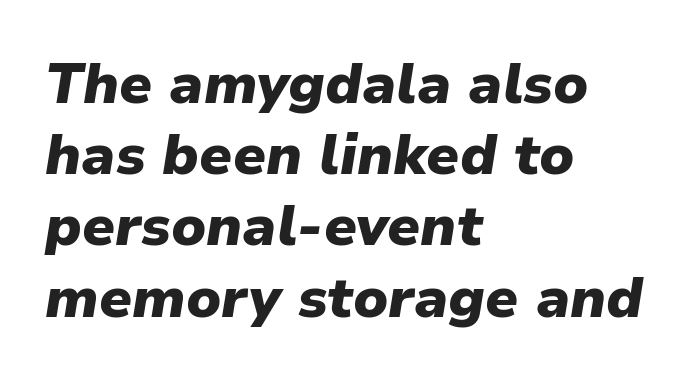
The image shows 57 px heavy type, italic (leaning right); set left-aligned, normal line spacing (1.25x), normal letter spacing, not underlined; low stroke contrast and a medium x-height.
